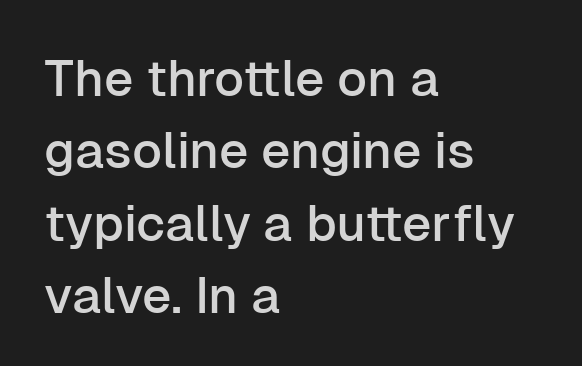
The image shows 51 px sans-serif type, upright; set left-aligned, normal line spacing (1.42x), normal letter spacing, not underlined; low stroke contrast and a medium x-height.
